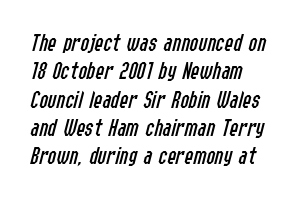
Stems here are at most as thick as an everyday book face. In terms of leading, this rendering errs on the cramped side. This sample uses an oblique cut, with every glyph tilted off the vertical. The letters sit at their default tracking, neither squeezed nor spread. Visually the block forms a straight wall on the left and a jagged coastline on the right.
